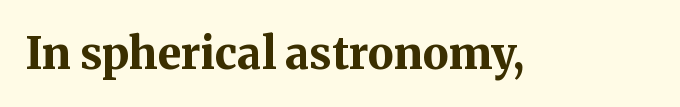
{"serif": "yes", "italic": "no", "bold": "yes", "weight": "bold", "width": "normal", "stroke_contrast": "medium", "x_height": "medium", "monospaced": "no", "underline": "no", "letter_spacing": "normal", "letter_spacing_em": 0.0, "glyph_px": 44}
